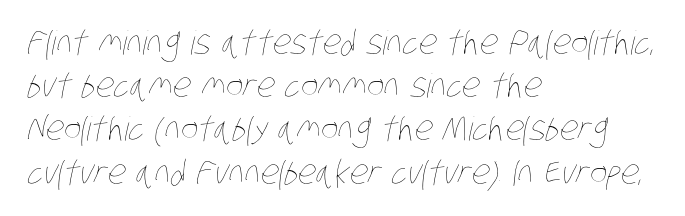
Regarding leading, the lines here are spaced in the standard way. Weight: regular or lighter. Default kerning and tracking; the words read as compact shapes. If you drew a ruler down the left edge, every line would touch it. Do the characters align in a grid? No, the font is proportional.
